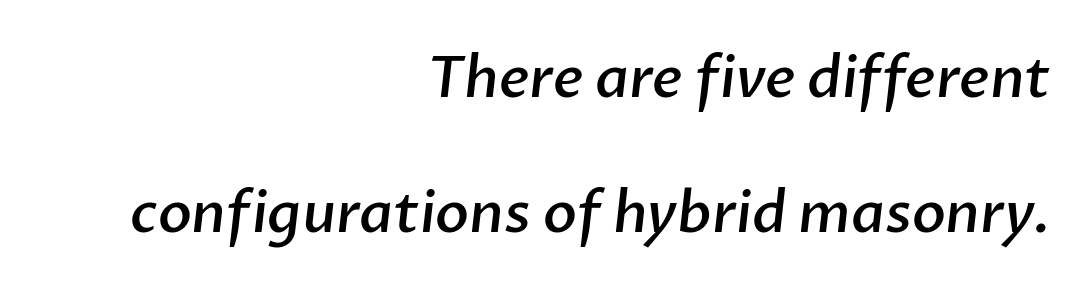
The image shows 56 px semibold sans-serif type; set right-aligned, loose line spacing (2.41x), normal letter spacing, not underlined; low stroke contrast and a medium x-height.
